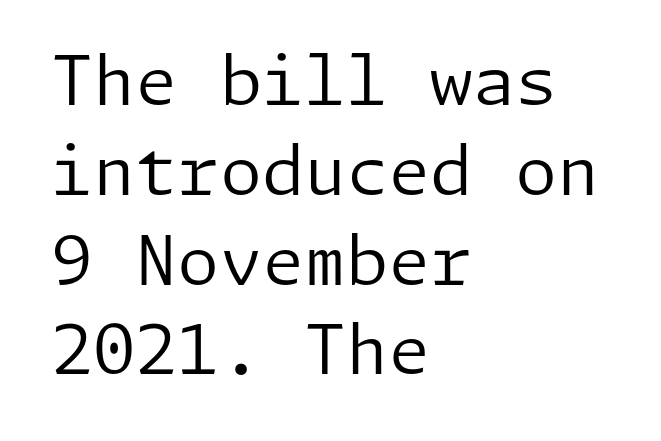
Q: Is the text bold? A: No.
Q: Is the text italic (slanted)? A: No, it is upright.
Q: Is the typeface a serif or a sans-serif typeface? A: Sans-serif.
Q: Is the text underlined? A: No.
Q: How is the paragraph aligned? A: Left-aligned.
Q: Is the spacing between letters normal or unusually wide? A: Normal.
Q: Is the spacing between lines tight, normal or loose? A: Normal.
Q: Width (condensed, normal, or wide)? A: Normal.
Q: Stroke contrast? A: Low.
Q: x-height? A: Medium.
